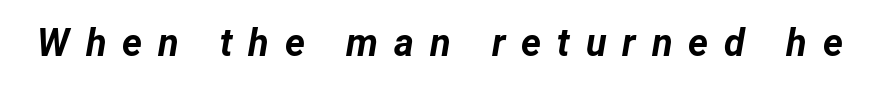
{"italic": "yes", "lean": "right", "slant_degrees": 12, "bold": "yes", "weight": "bold", "width": "normal", "stroke_contrast": "low", "x_height": "medium", "monospaced": "no", "underline": "no", "letter_spacing": "wide", "letter_spacing_em": 0.42, "glyph_px": 38}
